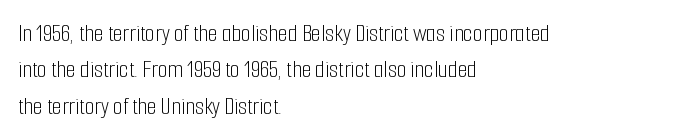
{"italic": "no", "bold": "no", "underline": "no", "align": "left", "line_spacing": "normal", "line_spacing_ratio": 1.46, "letter_spacing": "normal", "letter_spacing_em": 0.0, "glyph_px": 25}
